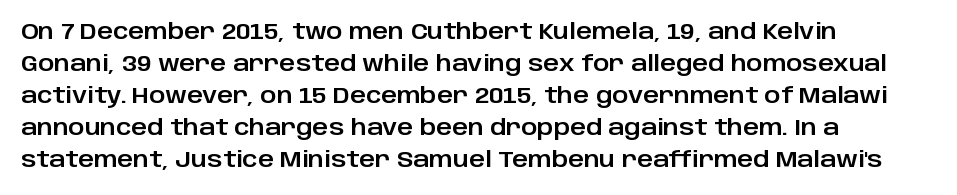
The image shows 22 px text type, upright; set left-aligned, normal line spacing (1.46x), normal letter spacing, not underlined.
